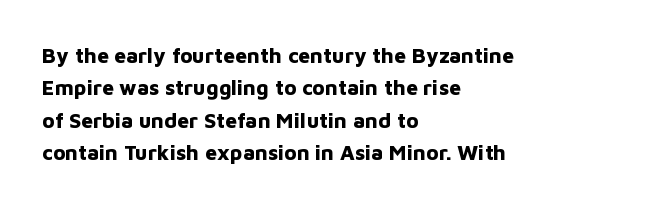
Q: Is the text bold? A: Yes.
Q: Is the text italic (slanted)? A: No, it is upright.
Q: Is the text underlined? A: No.
Q: How is the paragraph aligned? A: Left-aligned.
Q: Is the spacing between letters normal or unusually wide? A: Normal.
Q: Is the spacing between lines tight, normal or loose? A: Normal.
